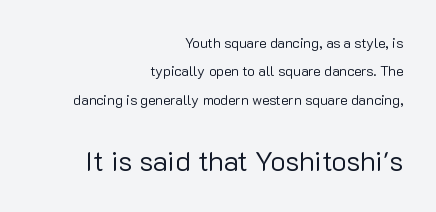
Q: Is the text bold? A: No.
Q: Is the text italic (slanted)? A: No, it is upright.
Q: Is the typeface a serif or a sans-serif typeface? A: Sans-serif.
Q: Is the text underlined? A: No.
Q: How is the paragraph aligned? A: Right-aligned.
Q: Is the spacing between letters normal or unusually wide? A: Normal.
Q: Is the spacing between lines tight, normal or loose? A: Loose.
Q: Which block of text is set in a larger size, the first (top) or the second (bottom)? A: The second (bottom) one.
Q: Width (condensed, normal, or wide)? A: Normal.
Q: Stroke contrast? A: Low.
Q: x-height? A: Medium.
Q: Monospaced? A: No.
